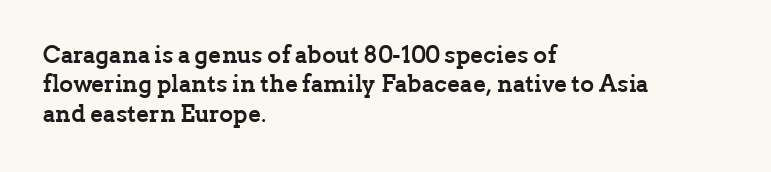
The image shows 24 px bold type, upright; set left-aligned, line spacing 1.22x, normal letter spacing, not underlined.
